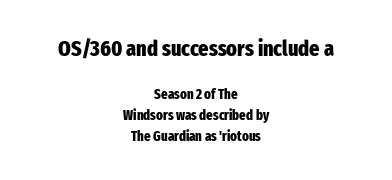
Whoever set this chose a conventional vertical rhythm. Every character sits straight up, as roman type does. Tracking here is standard; glyphs follow each other at the usual distance. The passage shown is not underscored anywhere. Typesetter's note — upper block bumped up in size, lower block left smaller.
